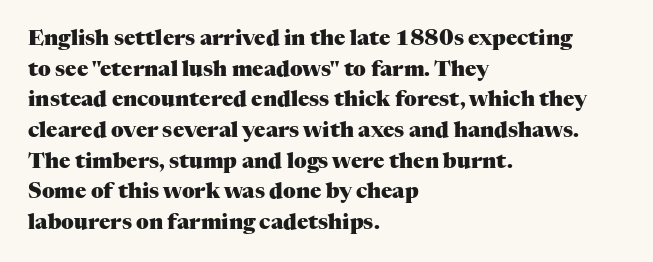
Glyph-to-glyph distance matches everyday printed text. If you drew a line through each stem, it would be perfectly vertical. Horizontal bands of white between lines are of average thickness. Type without underlining. The glyphs have the mass of a bold cut.
